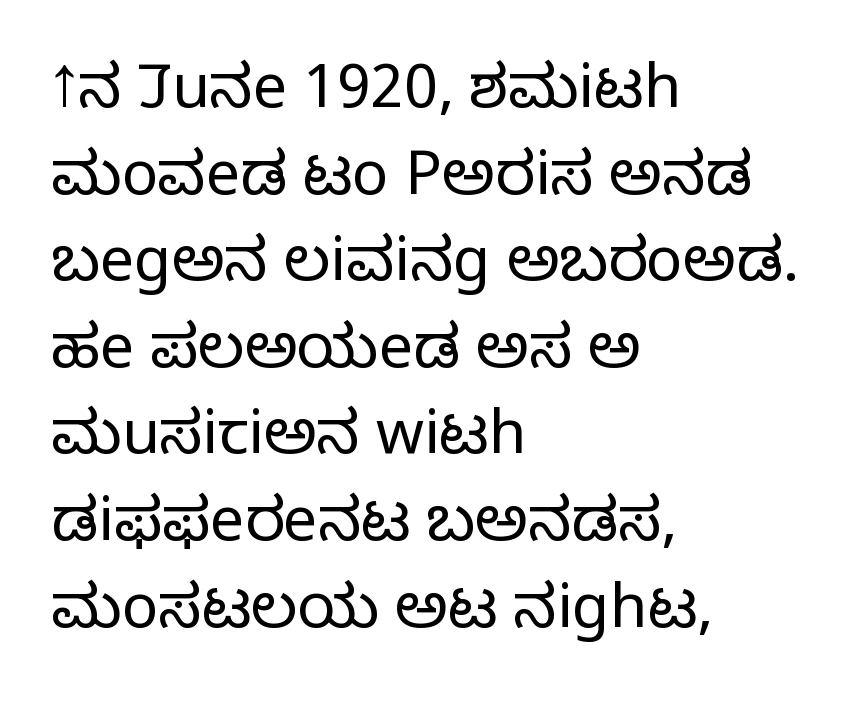
Note the varied advance widths — an 'i' is clearly narrower than an 'm'. The font sits on the lighter half of the weight spectrum, regular included. Characters follow at the spacing the type designer built in. Check under the words: just untouched page.
